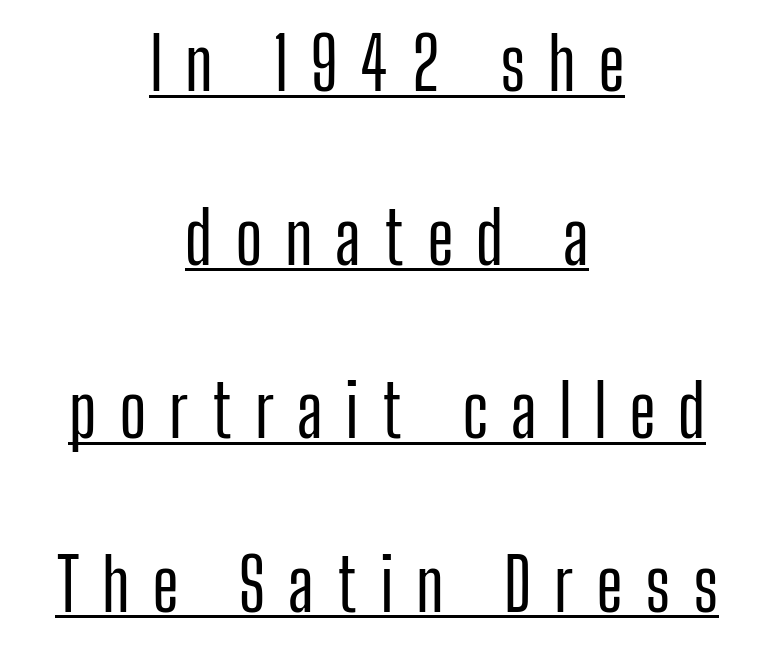
Q: Is the text italic (slanted)? A: No, it is upright.
Q: Is the typeface a serif or a sans-serif typeface? A: Sans-serif.
Q: Is the text underlined? A: Yes.
Q: How is the paragraph aligned? A: Centered.
Q: Is the spacing between letters normal or unusually wide? A: Unusually wide.
Q: Is the spacing between lines tight, normal or loose? A: Loose.
Q: Width (condensed, normal, or wide)? A: Condensed.
Q: Stroke contrast? A: Low.
Q: x-height? A: Medium.
Q: Monospaced? A: No.
